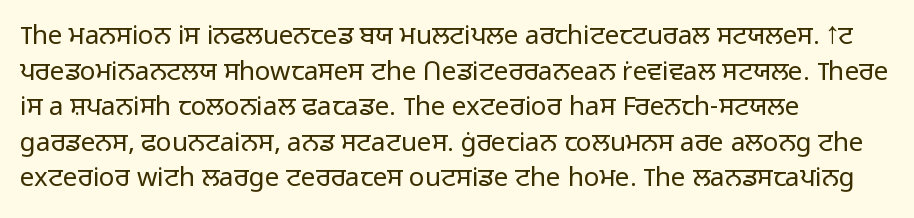
Q: Is the text bold? A: No.
Q: Is the text italic (slanted)? A: No, it is upright.
Q: Is the text underlined? A: No.
Q: How is the paragraph aligned? A: Left-aligned.
Q: Is the spacing between letters normal or unusually wide? A: Normal.
Q: Is the spacing between lines tight, normal or loose? A: Normal.
